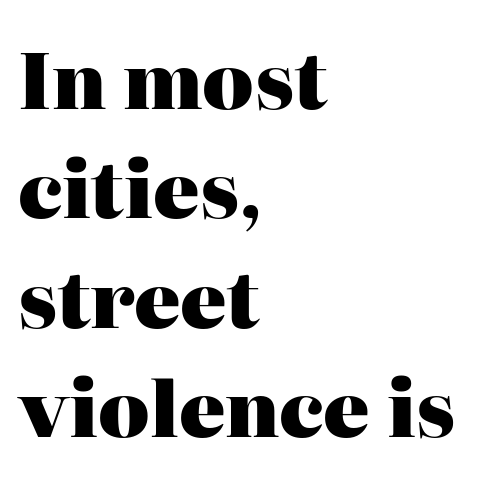
Casual observation: everything's shoved over to the left. Note the varied advance widths — an 'i' is clearly narrower than an 'm'. Compared with typical paragraphs, the rows here are spaced about the same. The designer went with a serif here, giving each stem small feet.
